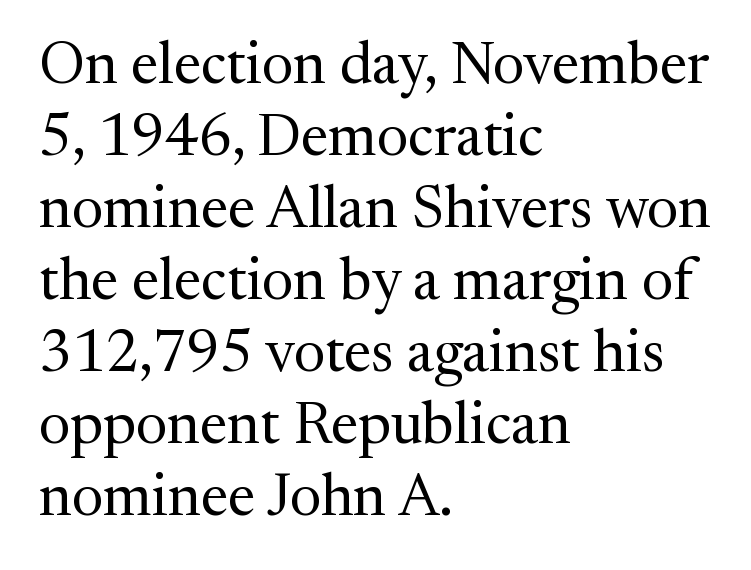
Nothing heavy about these letters — not bold at all. Characters follow at the spacing the type designer built in. Check where the strokes stop: tiny serifs finish them off. The letters stand upright; this is a roman face. Do the characters align in a grid? No, the font is proportional.
